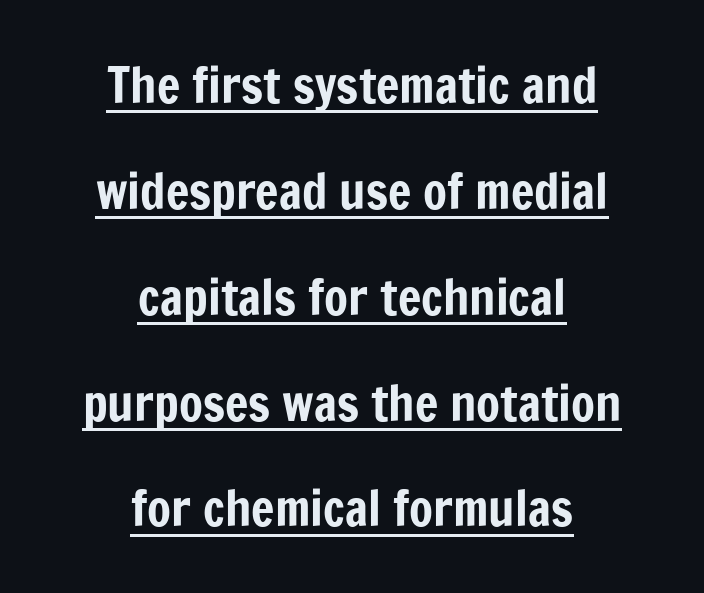
The image shows 49 px condensed sans-serif type, upright; set centered, loose line spacing (2.16x), normal letter spacing, underlined; low stroke contrast and a medium x-height.
